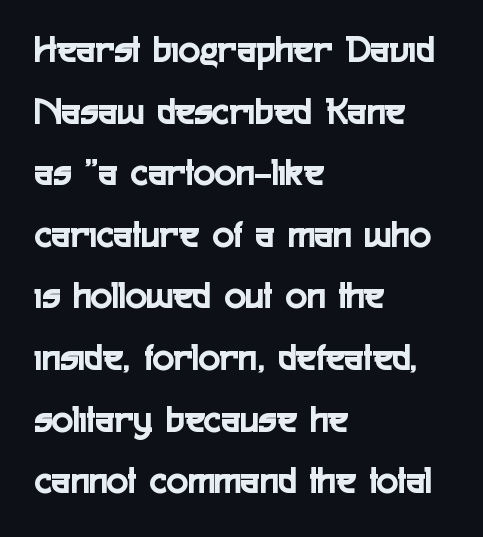
Note the varied advance widths — an 'i' is clearly narrower than an 'm'. The passage is arranged the way most books set body copy — flush left. If you measured baseline to baseline, you'd find a middling distance. Inter-character spacing is left at the font's built-in metrics. Look at the bottom of the vertical strokes: they stop flat, with no serifs. Every stem runs plumb, perpendicular to the baseline.
